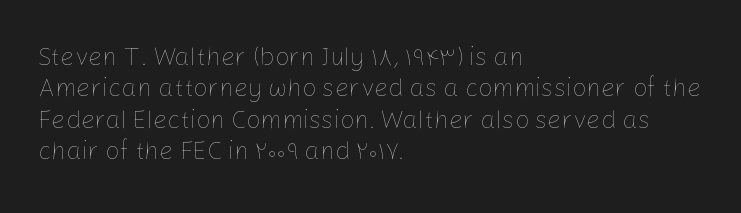
No letter is thick-stroked: the sample isn't bold. This is roman type, the default non-slanted kind. One glance says typical: line gaps are just what's usual. Plain, unruled lines of type. This sample is left-justified, so line endings fall wherever the words run out.
